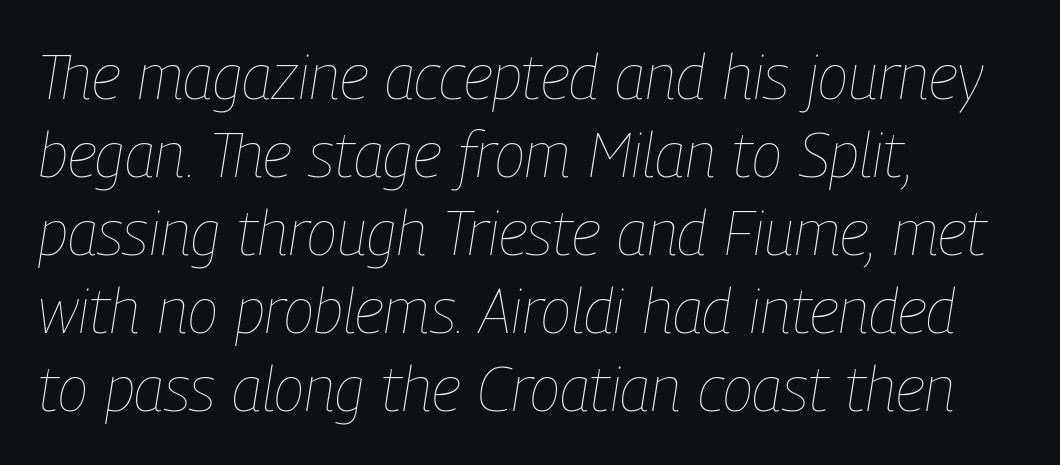
Q: Is the text bold? A: No.
Q: Is the text italic (slanted)? A: Yes, it leans right by about 9 degrees.
Q: Is the text underlined? A: No.
Q: How is the paragraph aligned? A: Left-aligned.
Q: Is the spacing between letters normal or unusually wide? A: Normal.
Q: Width (condensed, normal, or wide)? A: Condensed.
Q: Stroke contrast? A: Low.
Q: x-height? A: Medium.
Q: Monospaced? A: No.
